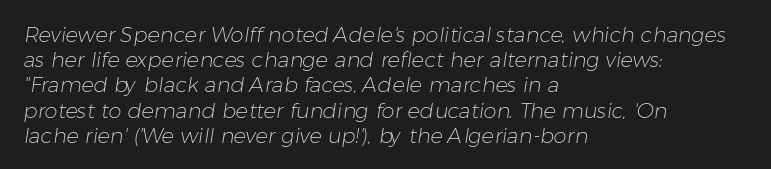
Q: Is the text bold? A: No.
Q: Is the text underlined? A: No.
Q: How is the paragraph aligned? A: Left-aligned.
Q: Is the spacing between letters normal or unusually wide? A: Normal.
